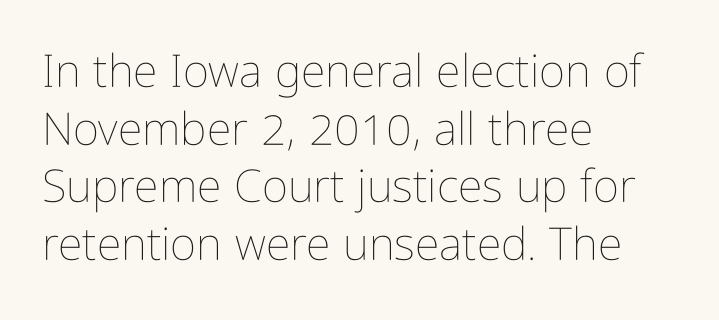
Glance below the letters and you will spot only blank space. The letterforms sit shoulder to shoulder at normal distance. The rows are spaced the way most documents space them. The letters advance in unequal steps, a hallmark of proportional type. The lettering stays uniformly vertical, giving the passage a roman look.
